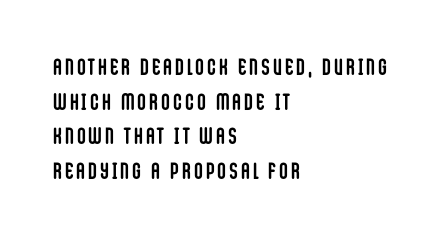
{"italic": "no", "bold": "yes", "underline": "no", "align": "left", "line_spacing": "normal", "line_spacing_ratio": 1.51, "glyph_px": 23}
